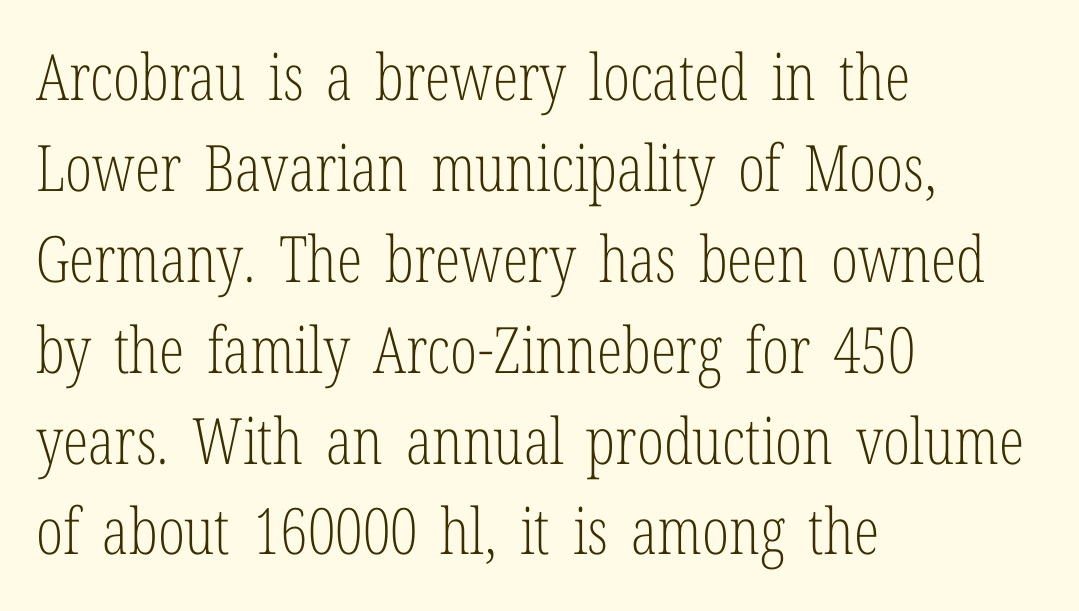
The compositor pushed each line to the left boundary. Unbolded letterforms with no extra heft. A normal amount of white space separates one row of letters from the next. Every character sits straight up, as roman type does.
